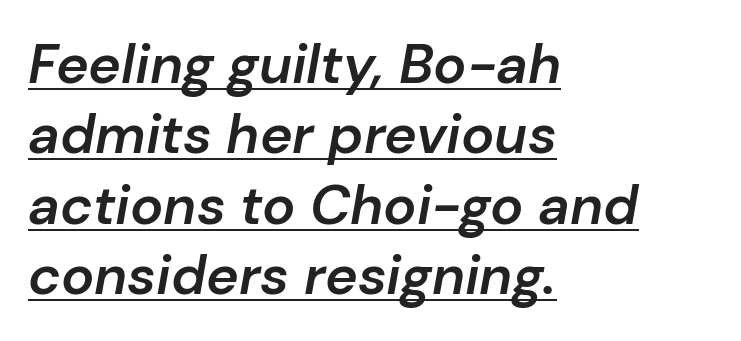
Like a heading marked for emphasis, these lines bear an underscore. The rag falls on the right side of this text block. The typography opts for an oblique posture over an upright one. Spacing verdict: proportional, widths tailored to each character.
